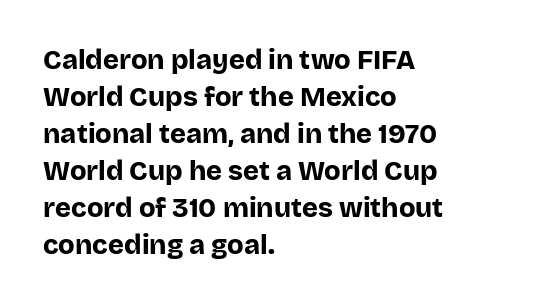
{"italic": "no", "bold": "yes", "underline": "no", "align": "left", "line_spacing": "normal", "line_spacing_ratio": 1.37, "letter_spacing": "normal", "letter_spacing_em": 0.0, "glyph_px": 27}
